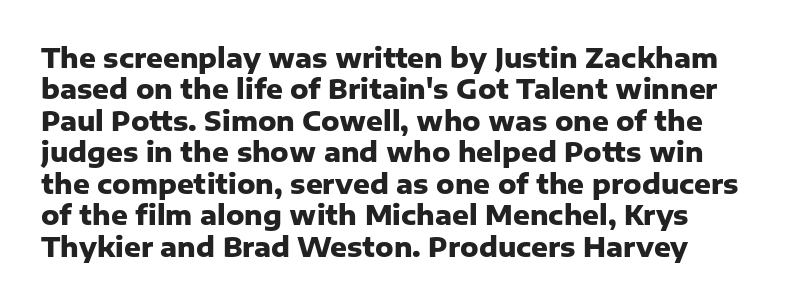
Q: Is the text bold? A: Yes.
Q: Is the text italic (slanted)? A: No, it is upright.
Q: Is the text underlined? A: No.
Q: Is the spacing between letters normal or unusually wide? A: Normal.
